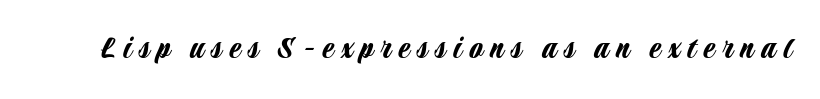
Q: Is the text italic (slanted)? A: Yes.
Q: Is the typeface a serif or a sans-serif typeface? A: Sans-serif.
Q: Is the text underlined? A: No.
Q: Is the spacing between letters normal or unusually wide? A: Unusually wide.
Q: Width (condensed, normal, or wide)? A: Condensed.
Q: Stroke contrast? A: Low.
Q: x-height? A: Large.
Q: Monospaced? A: No.
